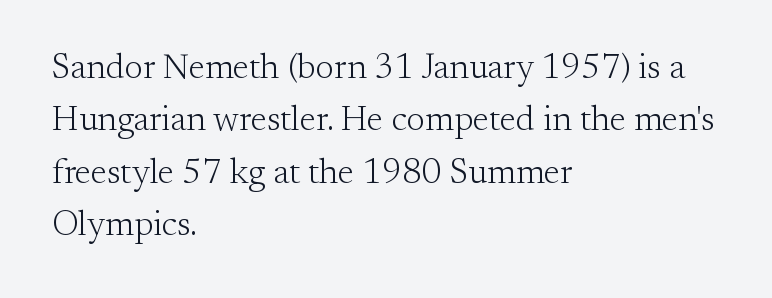
The image shows 35 px light serif type, upright; set left-aligned, normal line spacing (1.5x), normal letter spacing, not underlined; medium stroke contrast and a small x-height.
